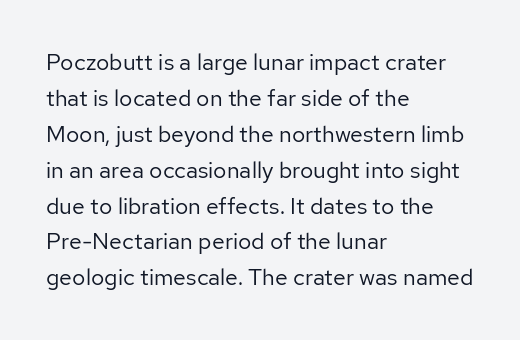
Q: Is the text bold? A: No.
Q: Is the text italic (slanted)? A: No, it is upright.
Q: Is the text underlined? A: No.
Q: How is the paragraph aligned? A: Left-aligned.
Q: Is the spacing between letters normal or unusually wide? A: Normal.
Q: Is the spacing between lines tight, normal or loose? A: Normal.
